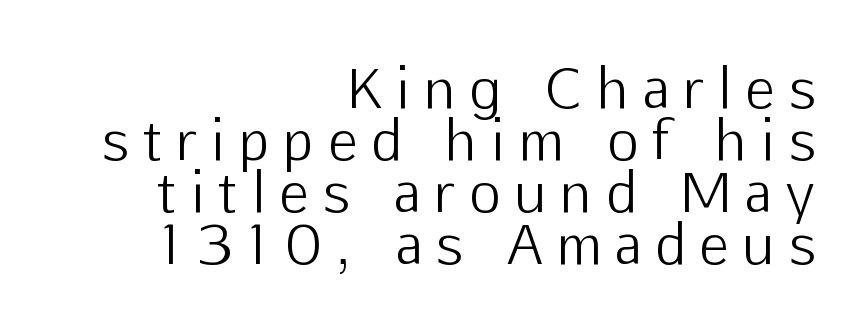
{"serif": "no", "italic": "no", "bold": "no", "weight": "light", "width": "normal", "stroke_contrast": "low", "x_height": "medium", "monospaced": "no", "underline": "no", "align": "right", "line_spacing": "tight", "line_spacing_ratio": 0.96, "letter_spacing": "wide", "letter_spacing_em": 0.28, "glyph_px": 54}
